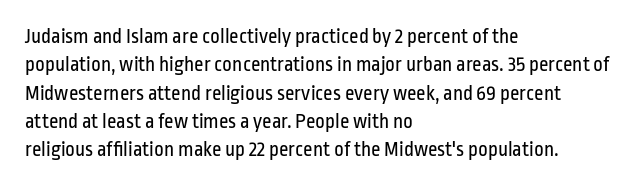
{"italic": "no", "bold": "no", "underline": "no", "align": "left", "line_spacing": "normal", "line_spacing_ratio": 1.35, "letter_spacing": "normal", "letter_spacing_em": 0.0, "glyph_px": 21}
